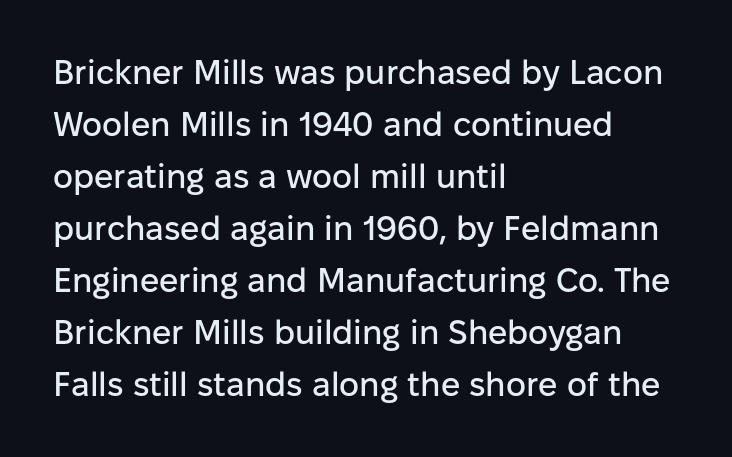
The image shows 34 px sans-serif type, upright; set left-aligned, normal line spacing (1.53x), normal letter spacing, not underlined; low stroke contrast and a medium x-height.
